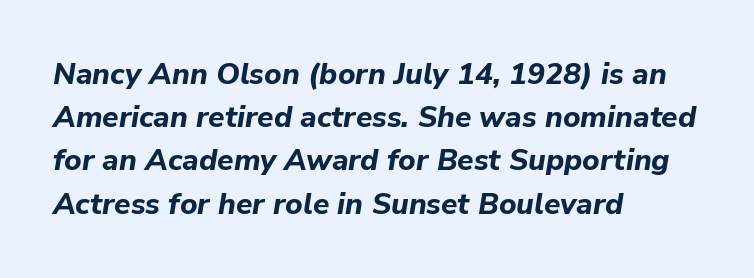
Quick note: underline off. Chunky letters — that's bold for sure. The face used here is rendered with its standard letterfit. The space between consecutive lines is moderate. This sample uses an oblique cut, with every glyph tilted off the vertical.
